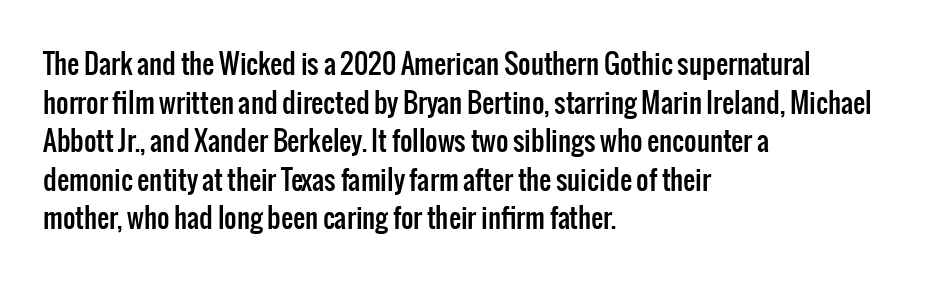
The image shows 27 px text type, upright; set left-aligned, normal line spacing (1.43x), normal letter spacing, not underlined.
